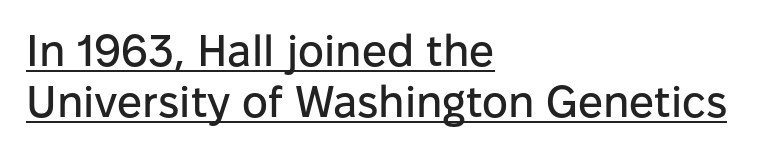
{"serif": "no", "italic": "no", "width": "normal", "stroke_contrast": "low", "x_height": "medium", "monospaced": "no", "underline": "yes", "align": "left", "line_spacing": "tight", "line_spacing_ratio": 1.15, "letter_spacing": "normal", "letter_spacing_em": 0.0, "glyph_px": 44}
